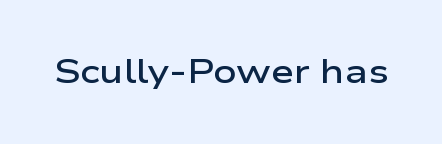
{"serif": "no", "italic": "no", "bold": "semi", "weight": "semibold", "width": "wide", "stroke_contrast": "low", "x_height": "medium", "monospaced": "no", "underline": "no", "letter_spacing": "normal", "letter_spacing_em": 0.0, "glyph_px": 33}
